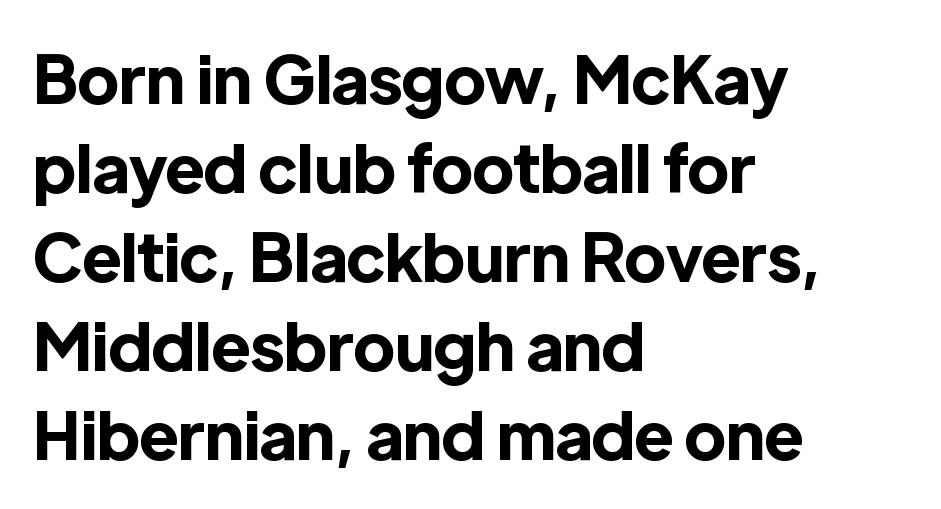
{"serif": "no", "italic": "no", "bold": "yes", "weight": "bold", "width": "normal", "x_height": "medium", "monospaced": "no", "underline": "no", "align": "left", "line_spacing": "normal", "line_spacing_ratio": 1.35, "letter_spacing": "normal", "letter_spacing_em": 0.0, "glyph_px": 66}
